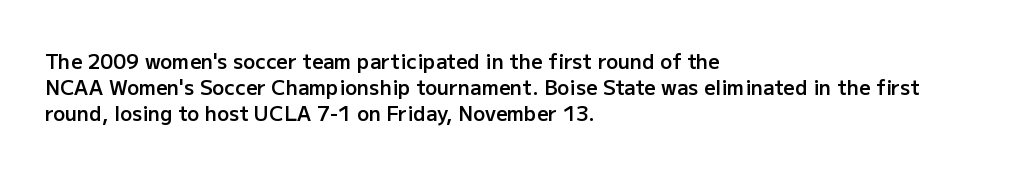
The image shows 20 px text type, upright; set left-aligned, normal line spacing (1.3x), normal letter spacing, not underlined.
